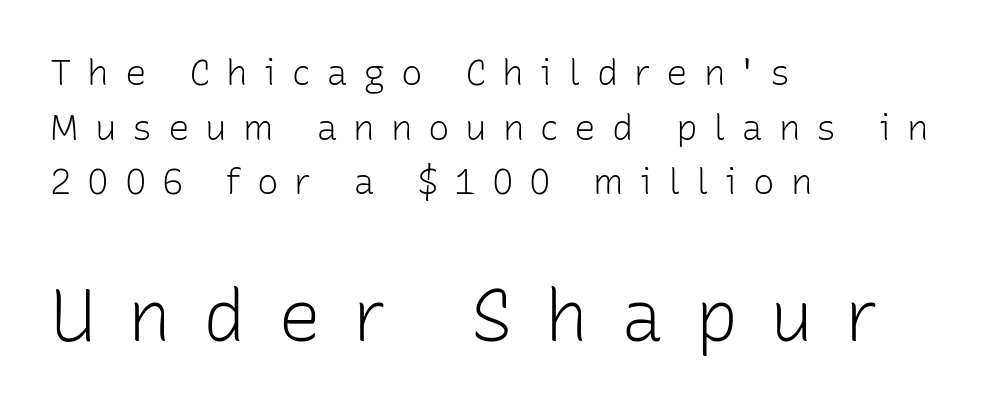
The foot of each line stays bare and open. The tracking jumps out immediately: characters are airy and widely separated. Compared with a typical body face, this is equally light or lighter still. Nope, not italic — everything's standing straight. Think of a printed novel: that variable character pitch is what you see here. The passage shown is typeset with a sans-serif family.
